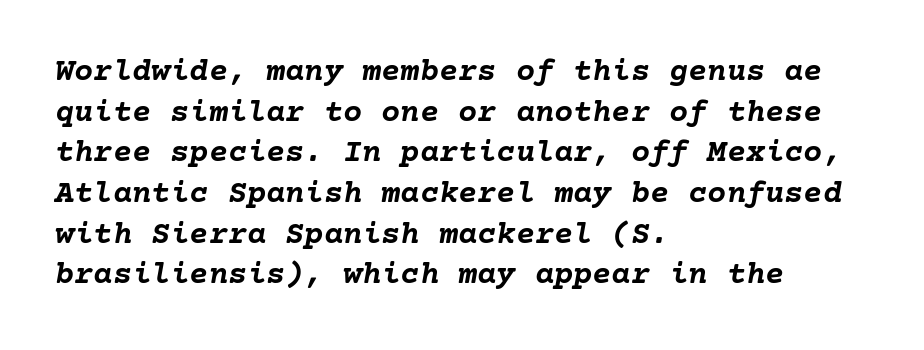
Reading down the column, the eye jumps a familiar distance to each next line. Descenders hang freely into open space. Caption: bold face, heavy strokes. What stands out about the letter spacing? Nothing — it is the standard amount.
